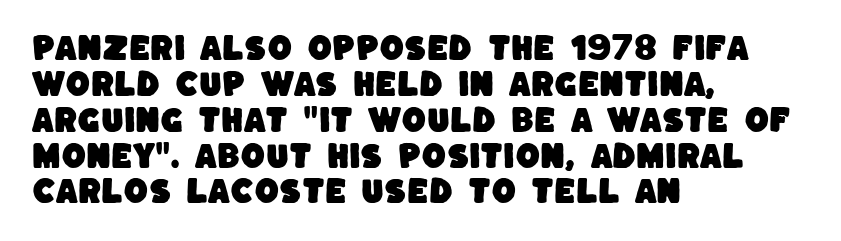
The image shows 28 px sans-serif type; set left-aligned, normal line spacing (1.28x), normal letter spacing, not underlined; low stroke contrast and a large x-height.
